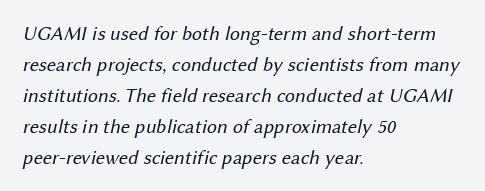
{"bold": "no", "underline": "no", "align": "left", "line_spacing": "normal", "line_spacing_ratio": 1.55, "letter_spacing": "normal", "letter_spacing_em": 0.0, "glyph_px": 20}
